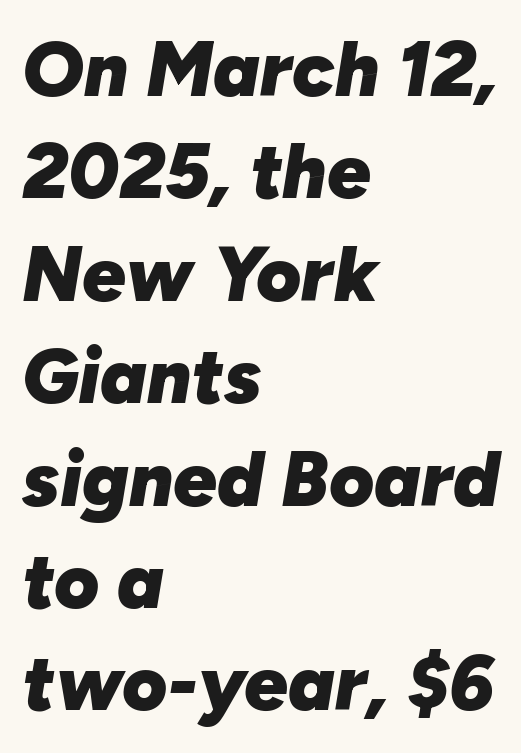
In terms of posture, this sample is oblique. Students, observe: this is what conventionally led text looks like. Weight check: bold — yes, fully. You could not count columns in this text — the font is proportionally spaced. The foot of each line stays bare and open.
